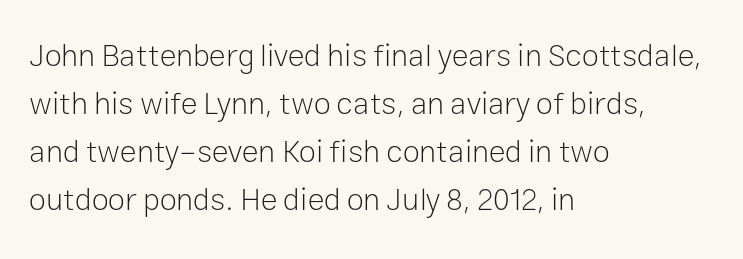
{"serif": "no", "italic": "no", "bold": "no", "weight": "light", "width": "normal", "stroke_contrast": "low", "x_height": "medium", "monospaced": "no", "underline": "no", "align": "left", "line_spacing": "normal", "line_spacing_ratio": 1.55, "letter_spacing": "normal", "letter_spacing_em": 0.0, "glyph_px": 31}
